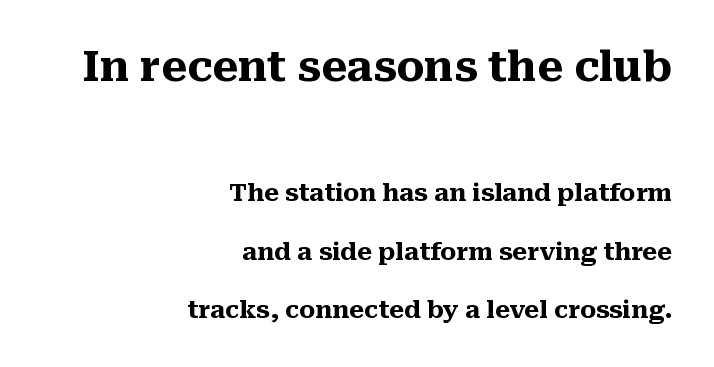
The image shows 42 px heavy serif type, upright; set right-aligned, loose line spacing (2.44x), normal letter spacing, not underlined; the first (top) block is 1.75x larger; medium stroke contrast and a medium x-height.
